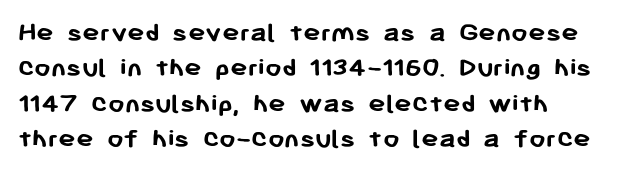
I'd call this a sans setting — the letters go barefoot. The space directly below the letters is spotless. The letters stand straight up with perfectly vertical stems. Visually the block forms a straight wall on the left and a jagged coastline on the right. Caption: standard tracking, unaltered. Heavy, bold letterforms.
